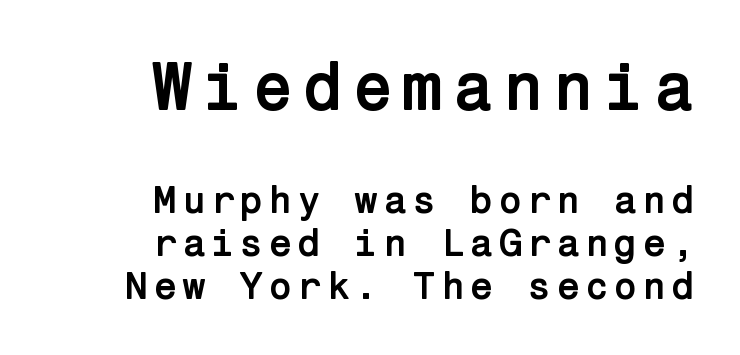
Q: Is the text bold? A: Yes.
Q: Is the text italic (slanted)? A: No, it is upright.
Q: Is the typeface a serif or a sans-serif typeface? A: Sans-serif.
Q: Is the text underlined? A: No.
Q: How is the paragraph aligned? A: Right-aligned.
Q: Is the spacing between lines tight, normal or loose? A: Tight.
Q: Which block of text is set in a larger size, the first (top) or the second (bottom)? A: The first (top) one.
Q: Width (condensed, normal, or wide)? A: Normal.
Q: Stroke contrast? A: Low.
Q: x-height? A: Medium.
